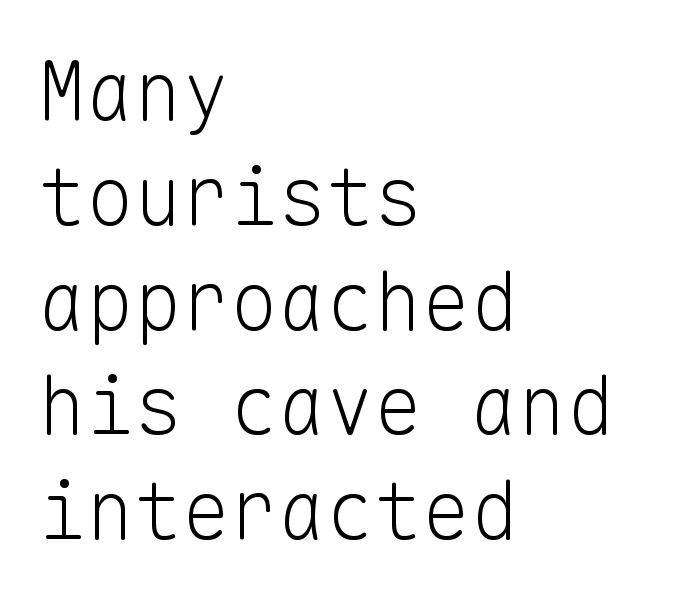
{"serif": "no", "italic": "no", "bold": "no", "weight": "light", "width": "normal", "stroke_contrast": "low", "x_height": "medium", "monospaced": "yes", "underline": "no", "align": "left", "line_spacing": "normal", "line_spacing_ratio": 1.31, "letter_spacing": "normal", "letter_spacing_em": 0.0, "glyph_px": 80}
